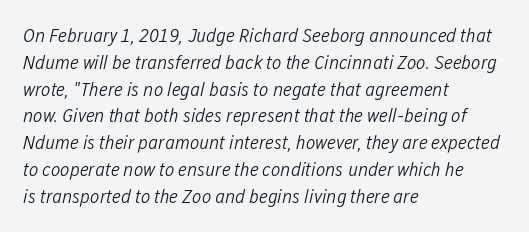
The image shows 20 px text type, italic (leaning right); set left-aligned, normal line spacing (1.34x), normal letter spacing, not underlined.
